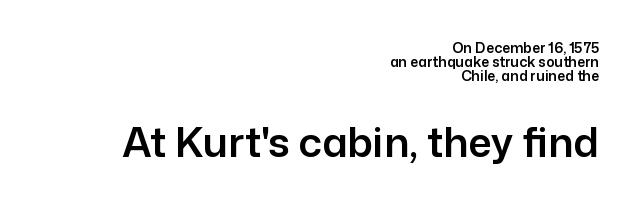
{"serif": "no", "italic": "no", "width": "normal", "stroke_contrast": "low", "x_height": "medium", "monospaced": "no", "underline": "no", "align": "right", "line_spacing": "tight", "line_spacing_ratio": 1.01, "letter_spacing": "normal", "letter_spacing_em": 0.0, "larger_block": "second", "size_ratio": 2.93, "glyph_px": 41}
